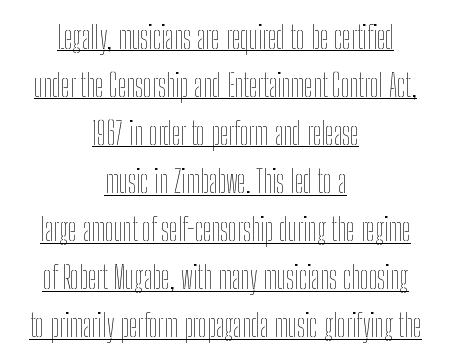
Students, observe the line beneath the letters — that is underlining. Tracking value appears to be zero — textbook default spacing. Line spacing here is normal. The text block is weighted toward neither margin, spreading evenly from the middle.
